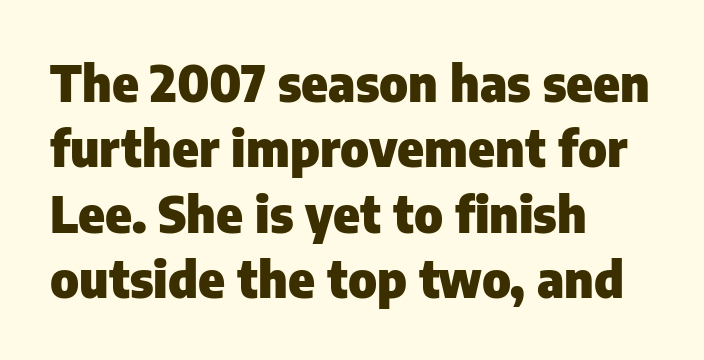
{"serif": "no", "italic": "no", "bold": "yes", "weight": "heavy", "width": "normal", "stroke_contrast": "low", "x_height": "medium", "monospaced": "no", "underline": "no", "align": "left", "line_spacing": "normal", "line_spacing_ratio": 1.31, "letter_spacing": "normal", "letter_spacing_em": 0.0, "glyph_px": 50}
